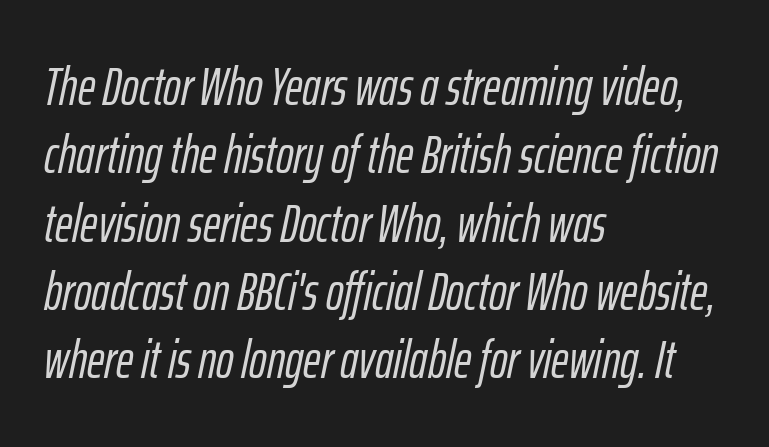
Just letters on the line, the space beneath them empty. No extra tracking has been applied to these lines. A student would call this left alignment; a typographer would say flush left, rag right. This sample keeps an unexceptional amount of space between lines. Spacing verdict: proportional, widths tailored to each character.
